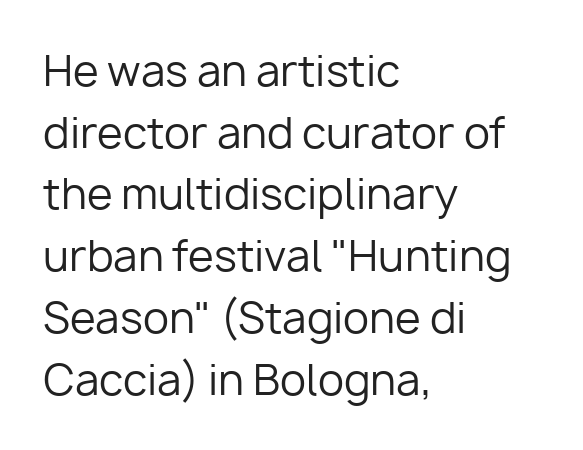
{"serif": "no", "italic": "no", "bold": "no", "weight": "regular", "width": "normal", "stroke_contrast": "low", "x_height": "medium", "monospaced": "no", "underline": "no", "align": "left", "line_spacing": "normal", "line_spacing_ratio": 1.47, "letter_spacing": "normal", "letter_spacing_em": 0.0, "glyph_px": 42}
